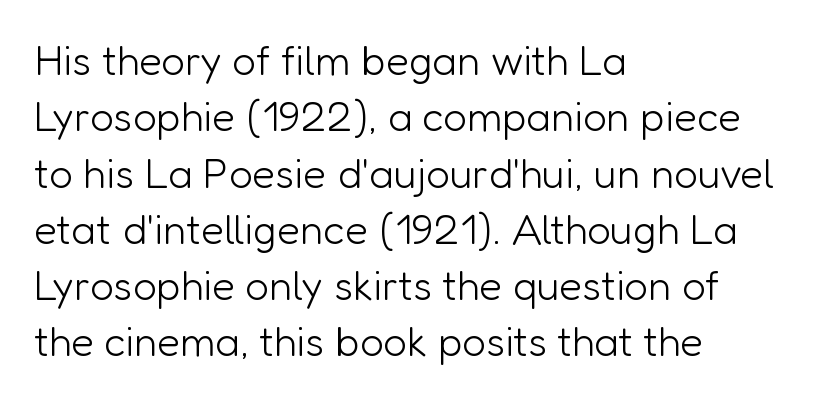
Q: Is the text bold? A: No.
Q: Is the text italic (slanted)? A: No, it is upright.
Q: Is the typeface a serif or a sans-serif typeface? A: Sans-serif.
Q: Is the text underlined? A: No.
Q: How is the paragraph aligned? A: Left-aligned.
Q: Is the spacing between letters normal or unusually wide? A: Normal.
Q: Is the spacing between lines tight, normal or loose? A: Normal.
Q: Width (condensed, normal, or wide)? A: Normal.
Q: Stroke contrast? A: Low.
Q: x-height? A: Medium.
Q: Monospaced? A: No.
